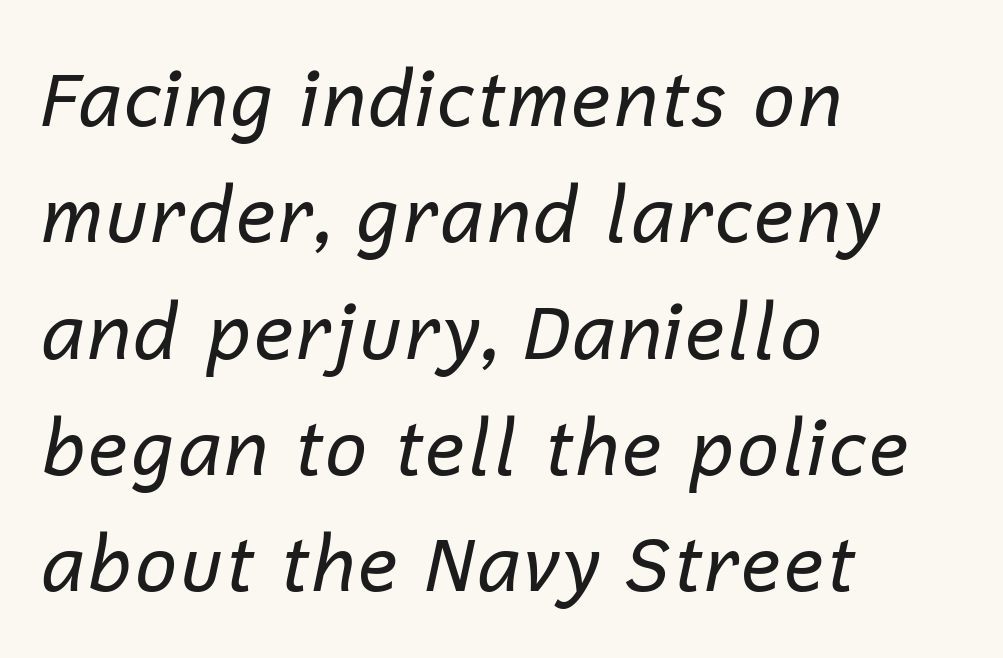
No heavy texture on the line: the type isn't bold. A typesetter would mark this as italic. This sample keeps an unexceptional amount of space between lines. Anything drawn beneath the words? Only blank space. Glyph-to-glyph distance matches everyday printed text.
